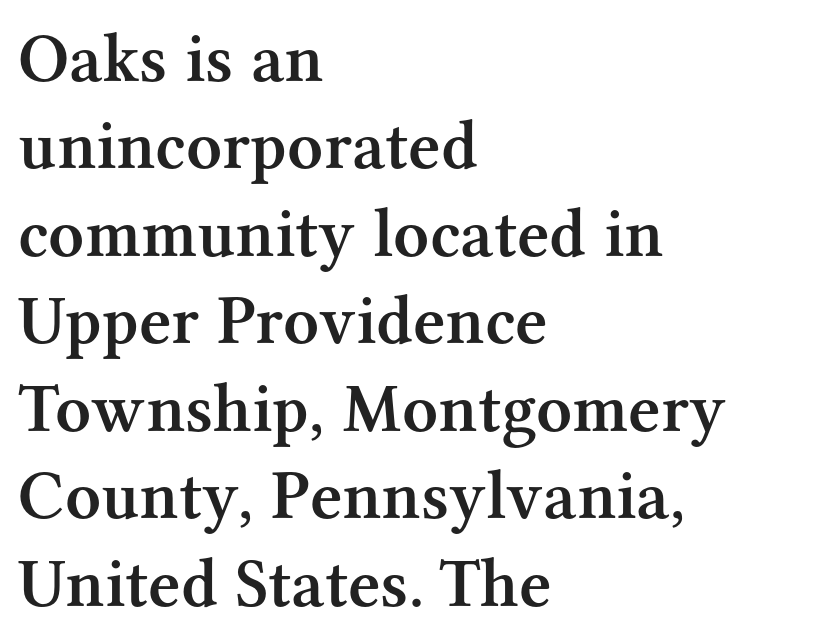
{"serif": "yes", "italic": "no", "bold": "semi", "weight": "semibold", "width": "normal", "stroke_contrast": "medium", "x_height": "medium", "monospaced": "no", "underline": "no", "align": "left", "line_spacing": "normal", "line_spacing_ratio": 1.25, "letter_spacing": "normal", "letter_spacing_em": 0.0, "glyph_px": 70}
